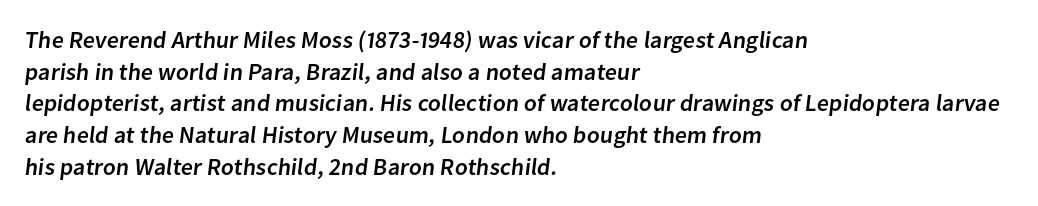
The image shows 24 px text type; set left-aligned, normal line spacing (1.32x), normal letter spacing, not underlined.
